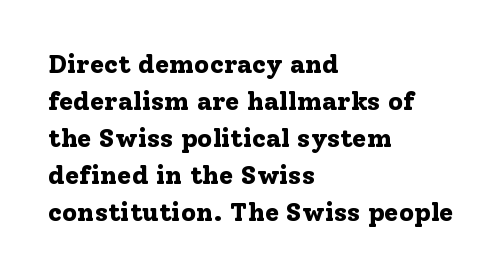
The image shows 26 px bold type, upright; set left-aligned, normal line spacing (1.42x), normal letter spacing, not underlined.
